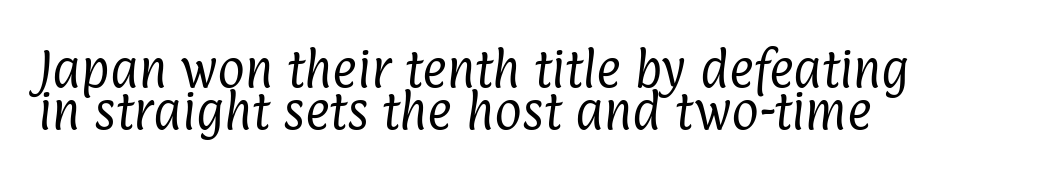
Q: Is the text bold? A: No.
Q: Is the typeface a serif or a sans-serif typeface? A: Sans-serif.
Q: Is the text underlined? A: No.
Q: How is the paragraph aligned? A: Left-aligned.
Q: Is the spacing between letters normal or unusually wide? A: Normal.
Q: Is the spacing between lines tight, normal or loose? A: Tight.
Q: Width (condensed, normal, or wide)? A: Condensed.
Q: Stroke contrast? A: Low.
Q: x-height? A: Medium.
Q: Monospaced? A: No.
